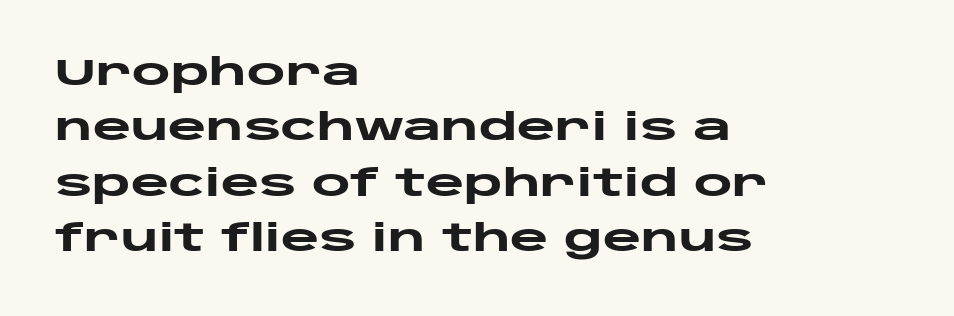
The image shows 37 px heavy, wide sans-serif type, upright; set left-aligned, normal line spacing (1.5x), normal letter spacing, not underlined; low stroke contrast and a large x-height.
